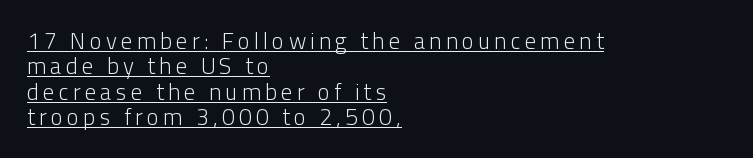
{"italic": "no", "bold": "no", "underline": "yes", "align": "left", "line_spacing": "tight", "line_spacing_ratio": 1.1, "glyph_px": 23}
